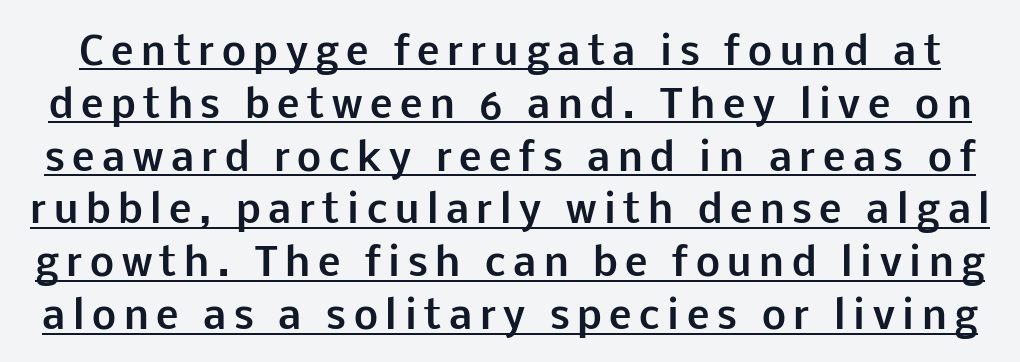
Whoever set this chose a conventional vertical rhythm. The rendering uses natural spacing where letterforms have individual widths. Font category for this specimen: sans-serif. Students, note that the glyphs here are deliberately spaced far apart.
